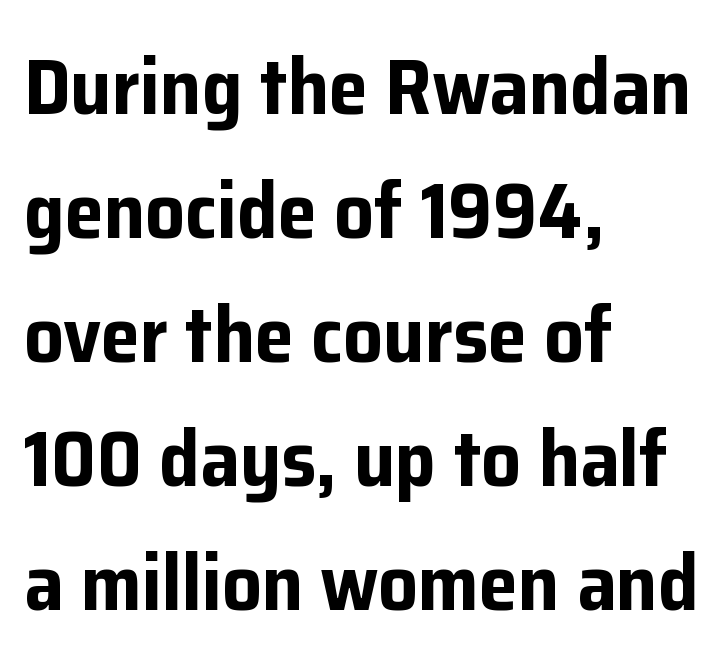
The image shows 79 px bold sans-serif type, upright; set left-aligned, normal line spacing (1.57x), normal letter spacing, not underlined; low stroke contrast and a medium x-height.
